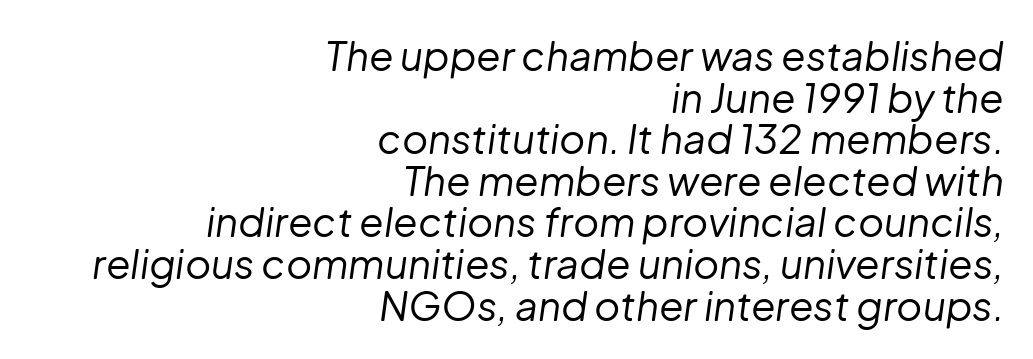
The image shows 40 px regular-weight type, italic (leaning right); set right-aligned, tight line spacing (1.04x), normal letter spacing, not underlined; low stroke contrast and a medium x-height.
